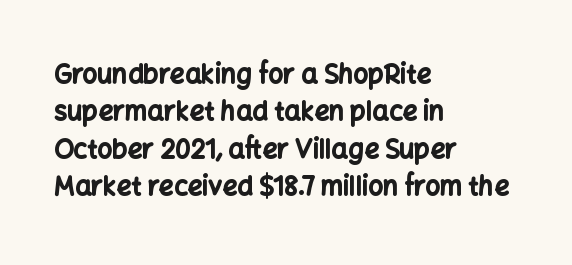
When letters stand straight like this, we call the style roman or upright. A clean baseline with only descenders dipping below it. Horizontally, the lines are justified to the leading edge only. Is there much room between lines? A standard amount, neither cramped nor airy.
